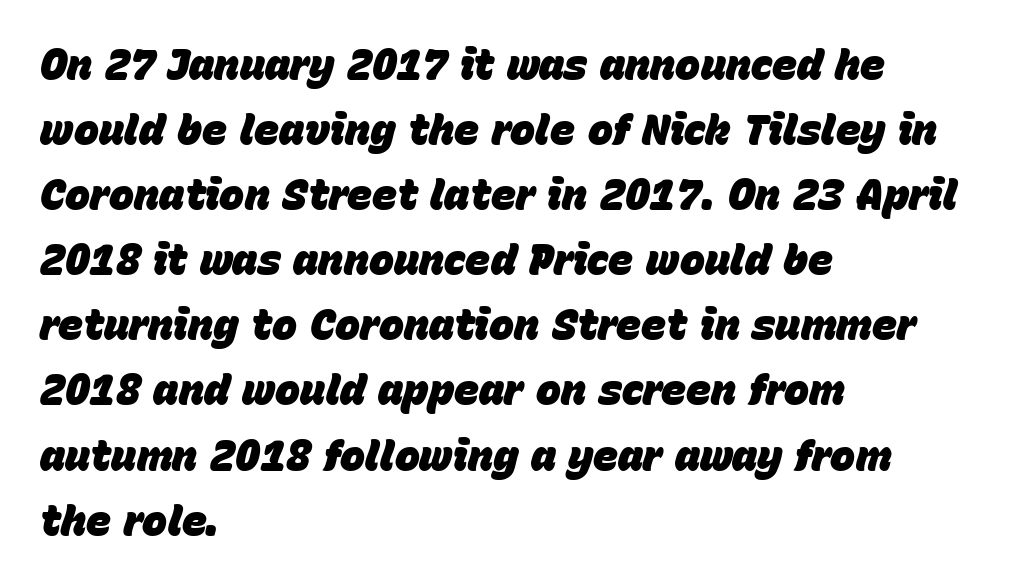
Notice how thick the strokes are: this is what a full bold looks like. Caption: multi-line text, flush left, ragged right. The letterforms sit shoulder to shoulder at normal distance. Each letter keeps its own natural width here, so spacing adapts to shape.
